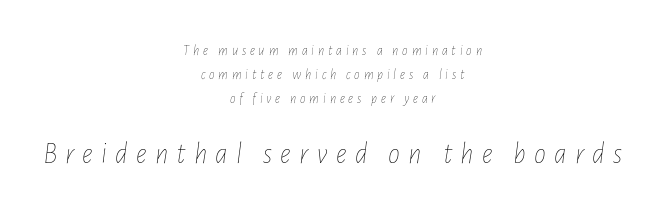
Q: Is the text bold? A: No.
Q: Is the text italic (slanted)? A: Yes, it leans right by about 7 degrees.
Q: Is the text underlined? A: No.
Q: How is the paragraph aligned? A: Centered.
Q: Is the spacing between letters normal or unusually wide? A: Unusually wide.
Q: Which block of text is set in a larger size, the first (top) or the second (bottom)? A: The second (bottom) one.
Q: Width (condensed, normal, or wide)? A: Condensed.
Q: Stroke contrast? A: Low.
Q: x-height? A: Medium.
Q: Monospaced? A: No.
